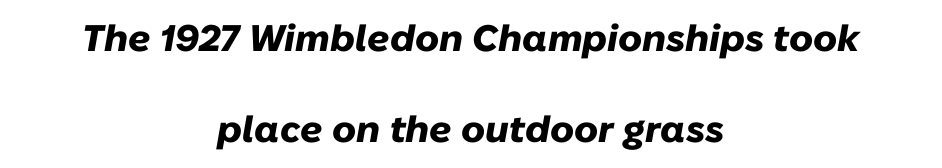
Type without underlining. Characters are canted at an angle relative to the baseline's perpendicular. In terms of weight, the rendering is a true, heavy bold. Alignment: centered. Think of a printed novel: that variable character pitch is what you see here. Compared with typical paragraphs, the rows here are farther apart.
